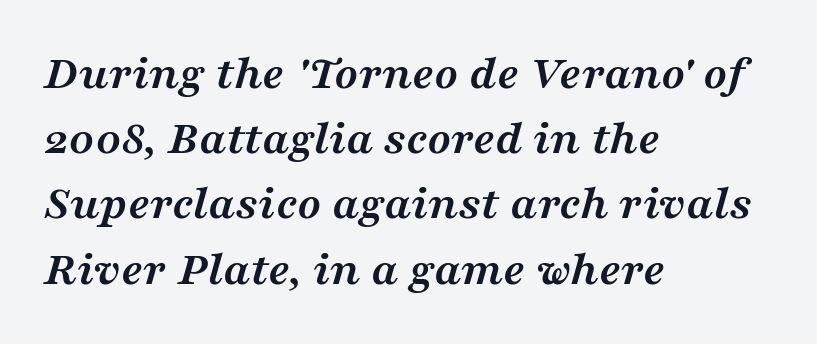
{"serif": "yes", "italic": "yes", "lean": "right", "slant_degrees": 16, "bold": "yes", "weight": "semibold", "width": "wide", "stroke_contrast": "medium", "x_height": "medium", "monospaced": "no", "underline": "no", "align": "left", "line_spacing": "normal", "line_spacing_ratio": 1.33, "letter_spacing": "normal", "letter_spacing_em": 0.0, "glyph_px": 49}
